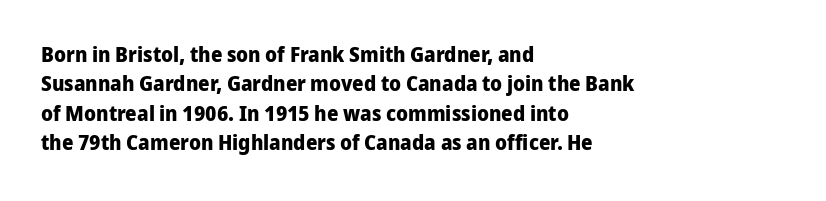
The image shows 22 px bold type, upright; set left-aligned, normal line spacing (1.34x), normal letter spacing, not underlined.
